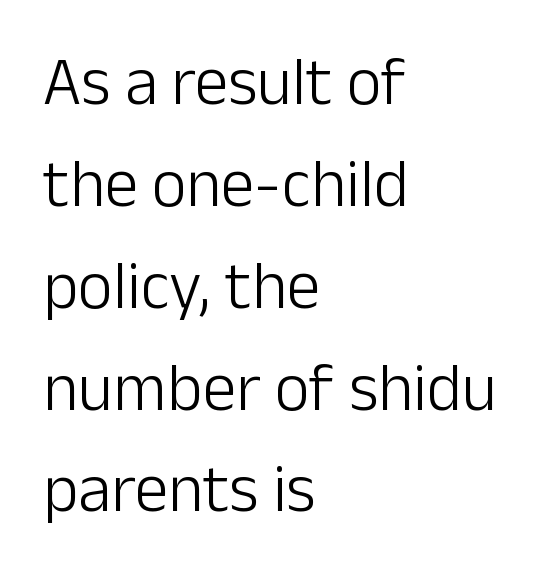
Vertical strokes here are truly vertical. This sample uses plain, unmodified letter spacing. Serifs: no, the terminals of the letterforms are clean. Honestly, there is no underline to notice here at all. Letters have the restrained weight of plain body copy at most. A typesetter would call this proportional, since set widths differ per character.
